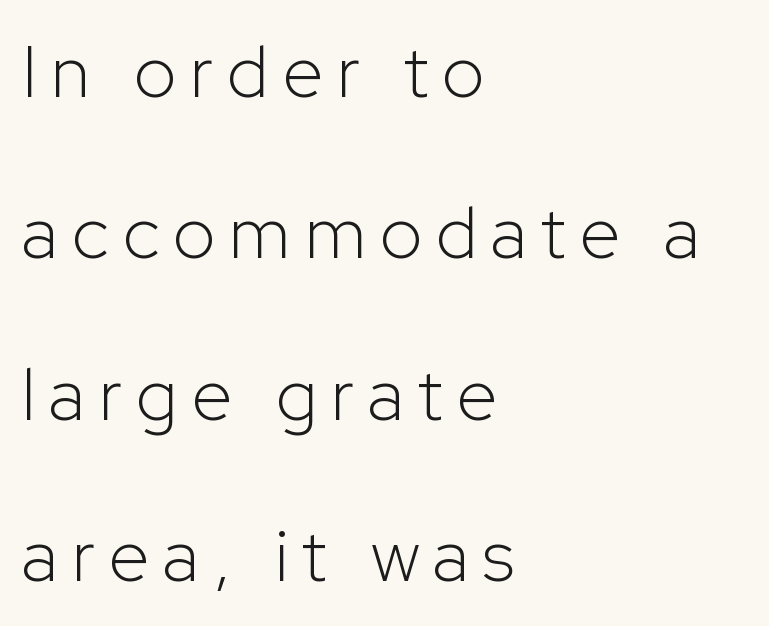
The image shows 73 px light sans-serif type, upright; set left-aligned, loose line spacing (2.21x), not underlined; low stroke contrast and a medium x-height.
